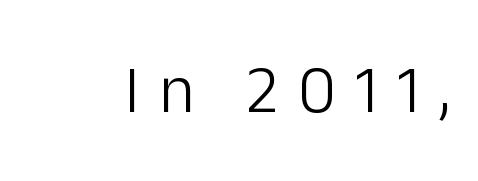
Q: Is the text bold? A: No.
Q: Is the text italic (slanted)? A: No, it is upright.
Q: Is the typeface a serif or a sans-serif typeface? A: Sans-serif.
Q: Is the text underlined? A: No.
Q: Is the spacing between letters normal or unusually wide? A: Unusually wide.
Q: Width (condensed, normal, or wide)? A: Normal.
Q: Stroke contrast? A: Low.
Q: x-height? A: Medium.
Q: Monospaced? A: No.
